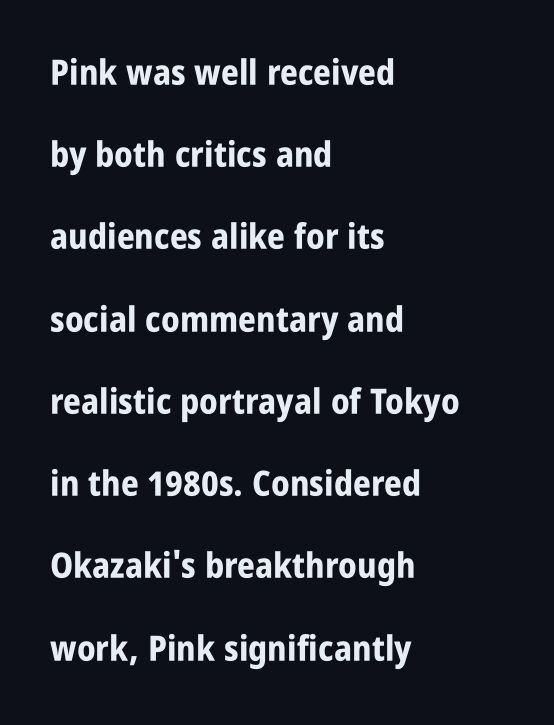
{"serif": "no", "italic": "no", "bold": "yes", "weight": "bold", "width": "condensed", "stroke_contrast": "low", "x_height": "large", "monospaced": "no", "underline": "no", "align": "left", "line_spacing": "loose", "line_spacing_ratio": 2.35, "letter_spacing": "normal", "letter_spacing_em": 0.0, "glyph_px": 35}
